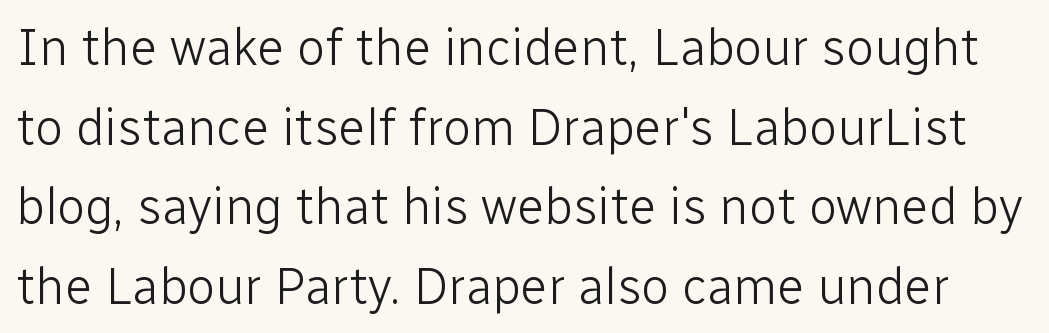
This rendering employs a face without finishing strokes, i.e., a sans-serif. Successive baselines arrive at the customary interval. Nobody touched the tracking dial on this one. On a weight scale, this lands at 450 or below. Note the varied advance widths — an 'i' is clearly narrower than an 'm'.
